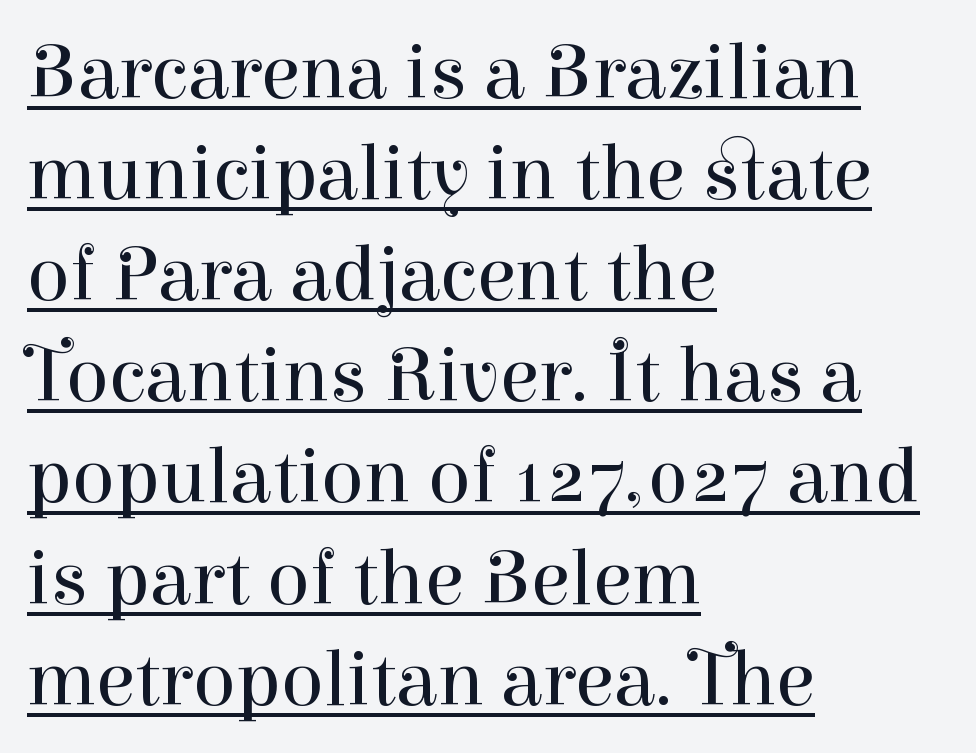
The image shows 79 px regular-weight serif type, upright; set left-aligned, normal line spacing (1.28x), normal letter spacing, underlined; high stroke contrast and a medium x-height.
